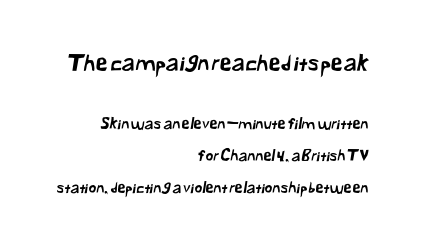
{"underline": "no", "align": "right", "line_spacing": "loose", "line_spacing_ratio": 2.13, "letter_spacing": "normal", "letter_spacing_em": 0.0, "larger_block": "first", "size_ratio": 1.47, "glyph_px": 22}
